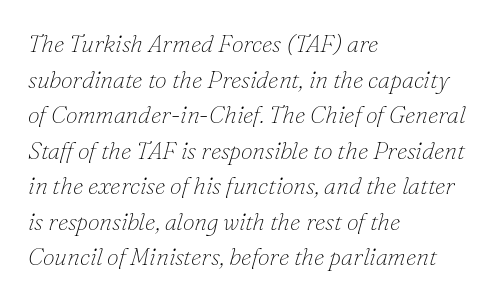
Q: Is the text bold? A: No.
Q: Is the text italic (slanted)? A: Yes, it leans right by about 16 degrees.
Q: Is the text underlined? A: No.
Q: How is the paragraph aligned? A: Left-aligned.
Q: Is the spacing between letters normal or unusually wide? A: Normal.
Q: Is the spacing between lines tight, normal or loose? A: Normal.
